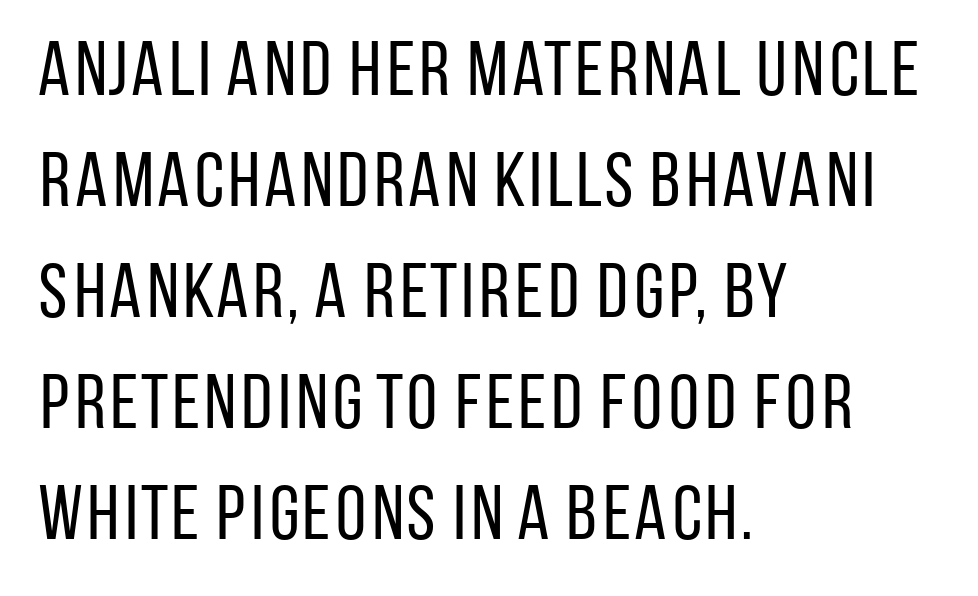
Q: Is the text bold? A: No.
Q: Is the text italic (slanted)? A: No, it is upright.
Q: Is the typeface a serif or a sans-serif typeface? A: Sans-serif.
Q: Is the text underlined? A: No.
Q: How is the paragraph aligned? A: Left-aligned.
Q: Is the spacing between letters normal or unusually wide? A: Normal.
Q: Is the spacing between lines tight, normal or loose? A: Normal.
Q: Width (condensed, normal, or wide)? A: Condensed.
Q: Stroke contrast? A: Low.
Q: x-height? A: Large.
Q: Monospaced? A: No.
